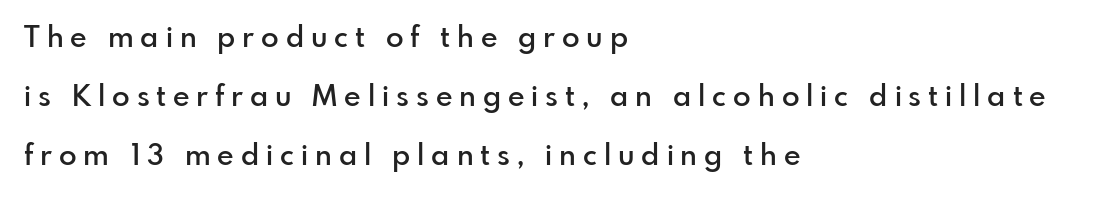
{"serif": "no", "italic": "no", "bold": "semi", "weight": "semibold", "width": "normal", "stroke_contrast": "low", "x_height": "small", "monospaced": "no", "underline": "no", "align": "left", "line_spacing": "loose", "line_spacing_ratio": 2.04, "letter_spacing": "wide", "letter_spacing_em": 0.24, "glyph_px": 29}
